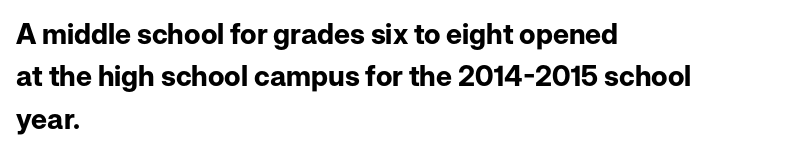
{"serif": "no", "italic": "no", "bold": "yes", "weight": "bold", "width": "normal", "stroke_contrast": "low", "x_height": "medium", "monospaced": "no", "underline": "no", "align": "left", "line_spacing": "normal", "line_spacing_ratio": 1.51, "letter_spacing": "normal", "letter_spacing_em": 0.0, "glyph_px": 28}
